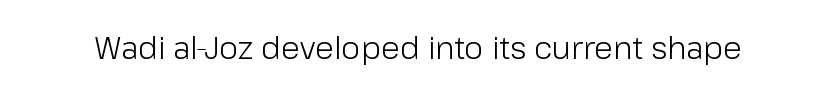
The passage shown is typeset with a sans-serif family. A roman cut, with each character standing at attention. The strip under each line holds only bare page. Caption: face not bold, strokes unweighted.
